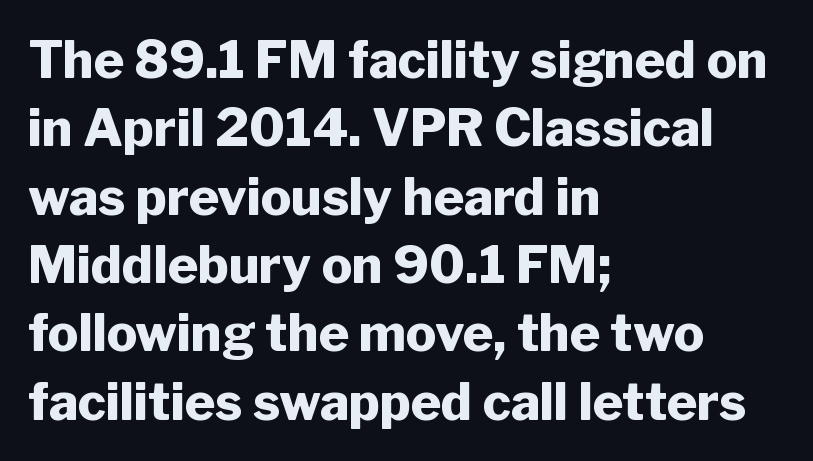
{"serif": "no", "italic": "no", "bold": "yes", "weight": "heavy", "width": "normal", "stroke_contrast": "low", "x_height": "medium", "monospaced": "no", "underline": "no", "align": "left", "line_spacing": "normal", "line_spacing_ratio": 1.34, "letter_spacing": "normal", "letter_spacing_em": 0.0, "glyph_px": 51}
